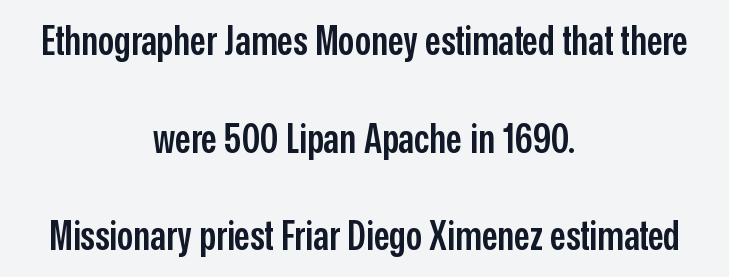
The image shows 40 px semibold, condensed sans-serif type, upright; set centered, loose line spacing (2.44x), normal letter spacing, not underlined; low stroke contrast and a medium x-height.
